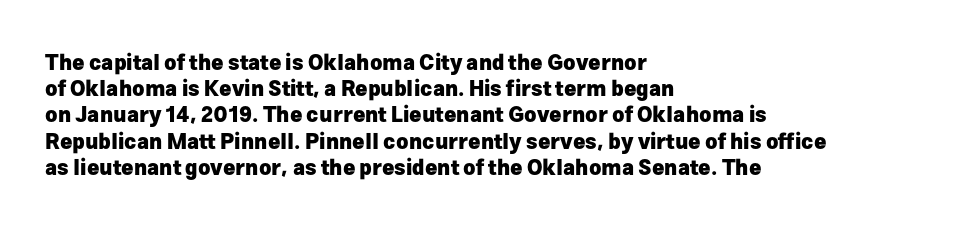
Does the weight exceed regular? Yes, all the way to bold. A typesetter would mark this as roman, not italic. The glyphs are unaccompanied by any horizontal stroke below them. Interline gaps are of average width in this sample. The horizontal fit of the characters is conventional and even.
